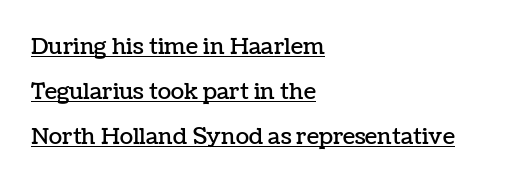
{"italic": "no", "underline": "yes", "align": "left", "line_spacing": "loose", "line_spacing_ratio": 2.04, "letter_spacing": "normal", "letter_spacing_em": 0.0, "glyph_px": 22}
